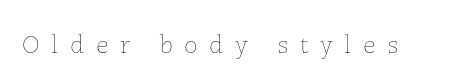
Every character sits straight up, as roman type does. Caption: expanded tracking, letters set apart. On a weight scale, this lands at 450 or below. Check under the words: just untouched page.
